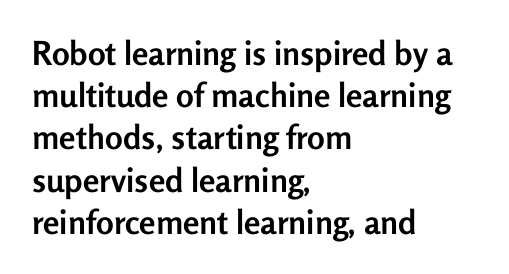
Q: Is the text bold? A: Yes.
Q: Is the text italic (slanted)? A: No, it is upright.
Q: Is the typeface a serif or a sans-serif typeface? A: Sans-serif.
Q: Is the text underlined? A: No.
Q: How is the paragraph aligned? A: Left-aligned.
Q: Is the spacing between letters normal or unusually wide? A: Normal.
Q: Is the spacing between lines tight, normal or loose? A: Normal.
Q: Width (condensed, normal, or wide)? A: Normal.
Q: Stroke contrast? A: Low.
Q: x-height? A: Medium.
Q: Monospaced? A: No.
